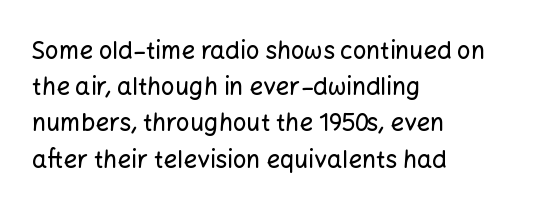
{"italic": "no", "underline": "no", "align": "left", "line_spacing": "normal", "line_spacing_ratio": 1.51, "letter_spacing": "normal", "letter_spacing_em": 0.0, "glyph_px": 24}
